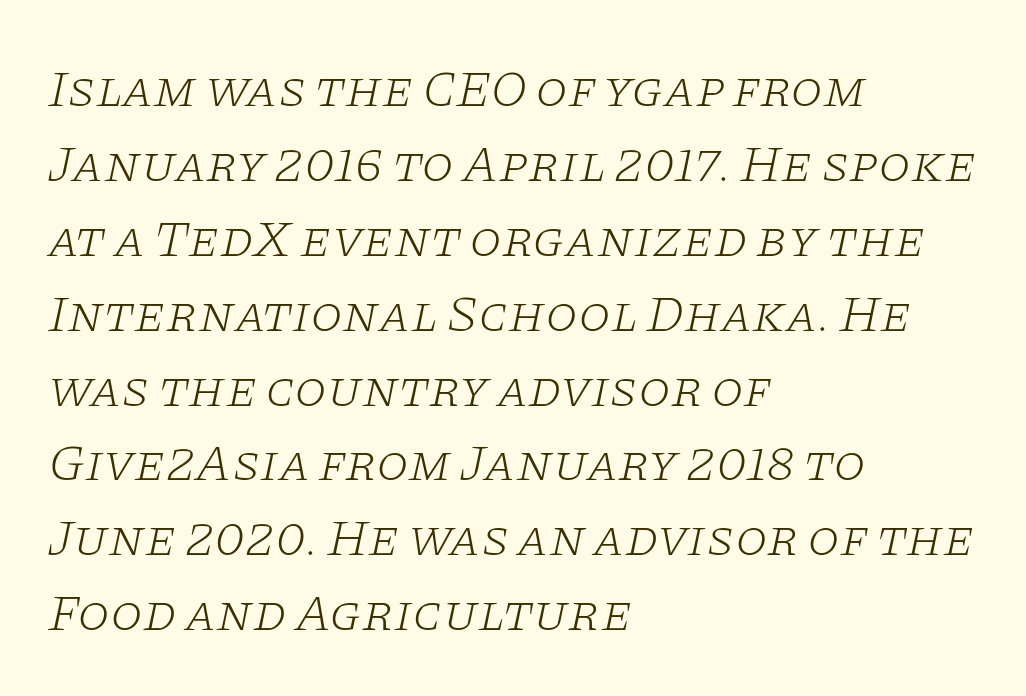
The designer went with a serif here, giving each stem small feet. Yep, that's italic — everything's leaning. The letterforms sit shoulder to shoulder at normal distance. Evenly set lines give the paragraph a standard silhouette. No word sits above an underline. Stems here are at most as thick as an everyday book face.
